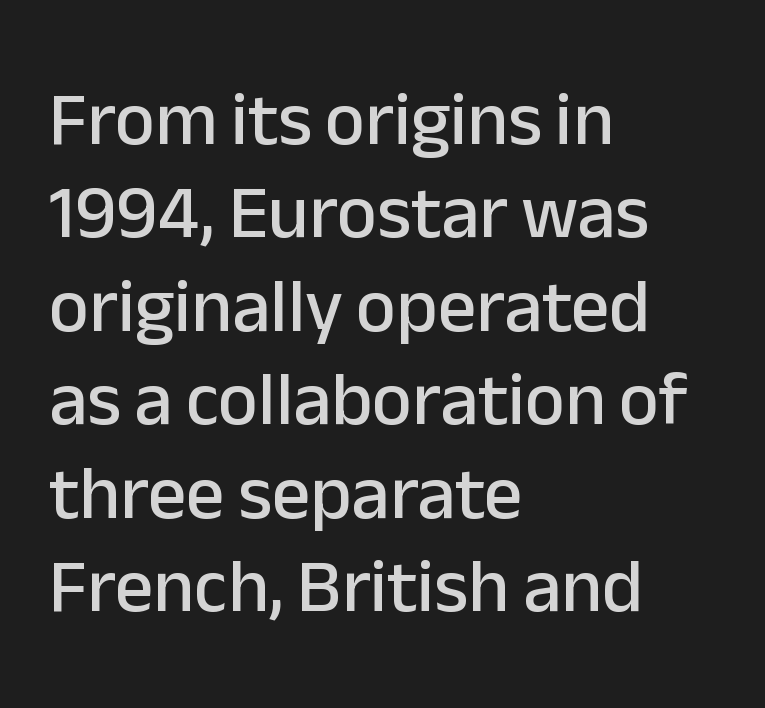
The image shows 76 px sans-serif type, upright; set left-aligned, line spacing 1.23x, normal letter spacing, not underlined; low stroke contrast and a medium x-height.
